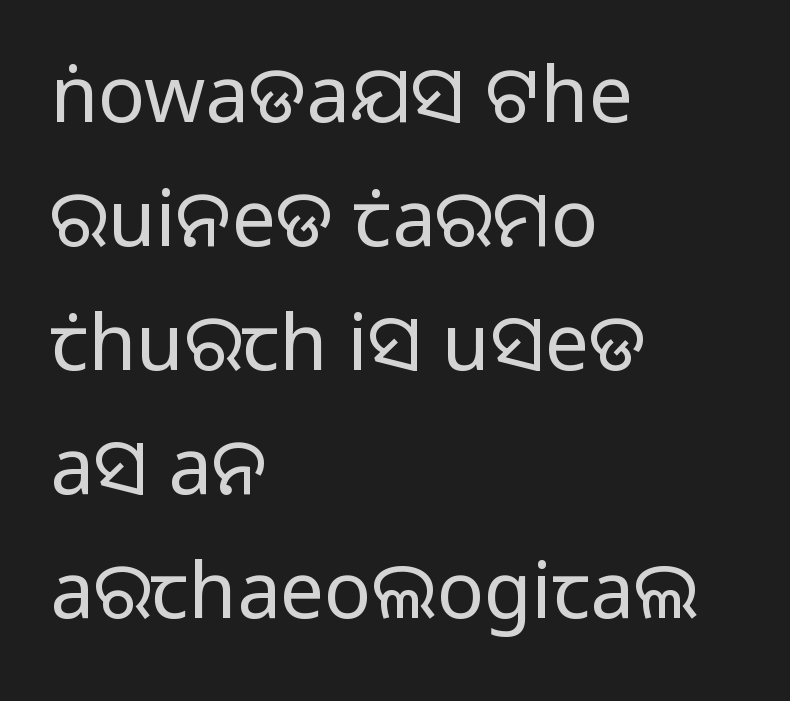
The axis of the letterforms is exactly vertical. The lines sit at an ordinary, default distance from one another. Horizontally, the lines are justified to the leading edge only. No extra tracking has been applied to these lines.
